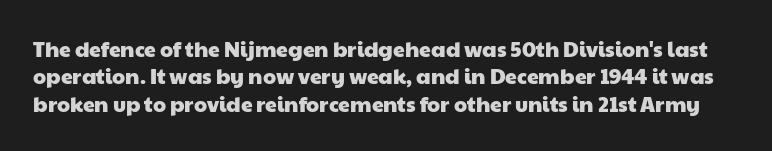
The passage shown stacks its lines at a standard gap. Here the glyphs are tracked normally, forming tight word shapes. The baseline area is clear.
